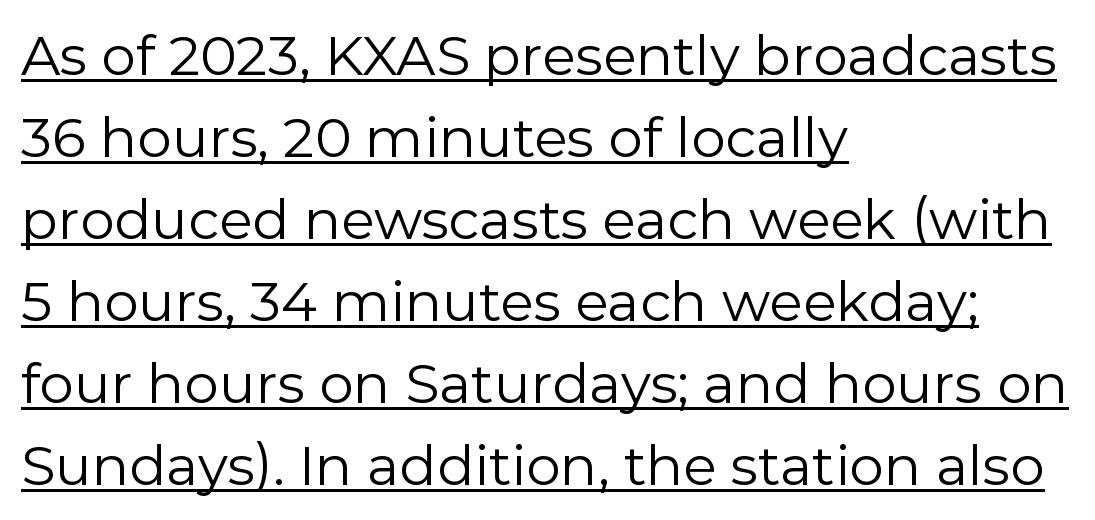
Q: Is the text bold? A: No.
Q: Is the text italic (slanted)? A: No, it is upright.
Q: Is the typeface a serif or a sans-serif typeface? A: Sans-serif.
Q: Is the text underlined? A: Yes.
Q: How is the paragraph aligned? A: Left-aligned.
Q: Is the spacing between letters normal or unusually wide? A: Normal.
Q: Is the spacing between lines tight, normal or loose? A: Normal.
Q: Width (condensed, normal, or wide)? A: Normal.
Q: Stroke contrast? A: Low.
Q: x-height? A: Medium.
Q: Monospaced? A: No.
